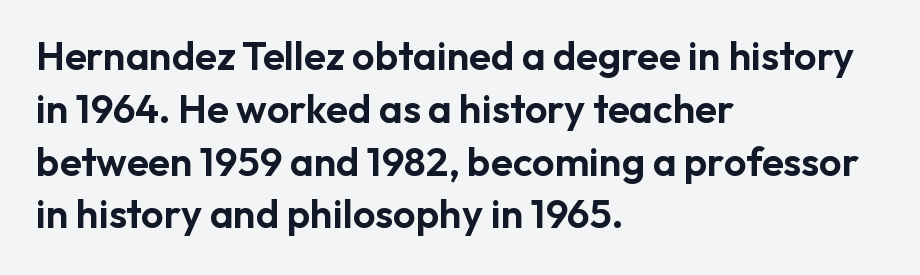
The image shows 40 px sans-serif type, upright; set left-aligned, normal line spacing (1.32x), normal letter spacing, not underlined; low stroke contrast and a medium x-height.
